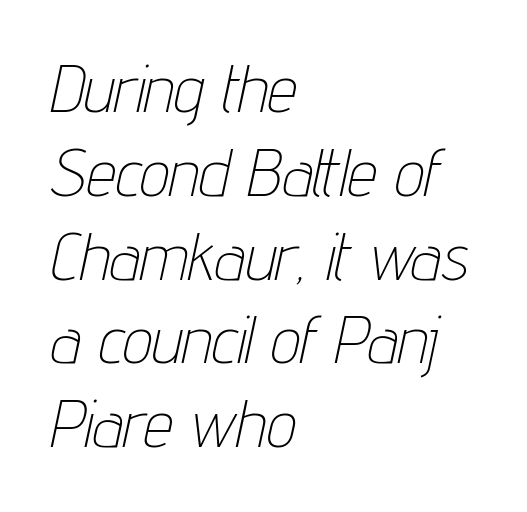
Q: Is the text bold? A: No.
Q: Is the text italic (slanted)? A: Yes, it leans right by about 12 degrees.
Q: Is the text underlined? A: No.
Q: How is the paragraph aligned? A: Left-aligned.
Q: Is the spacing between letters normal or unusually wide? A: Normal.
Q: Is the spacing between lines tight, normal or loose? A: Normal.
Q: Width (condensed, normal, or wide)? A: Condensed.
Q: Stroke contrast? A: Low.
Q: x-height? A: Medium.
Q: Monospaced? A: No.
